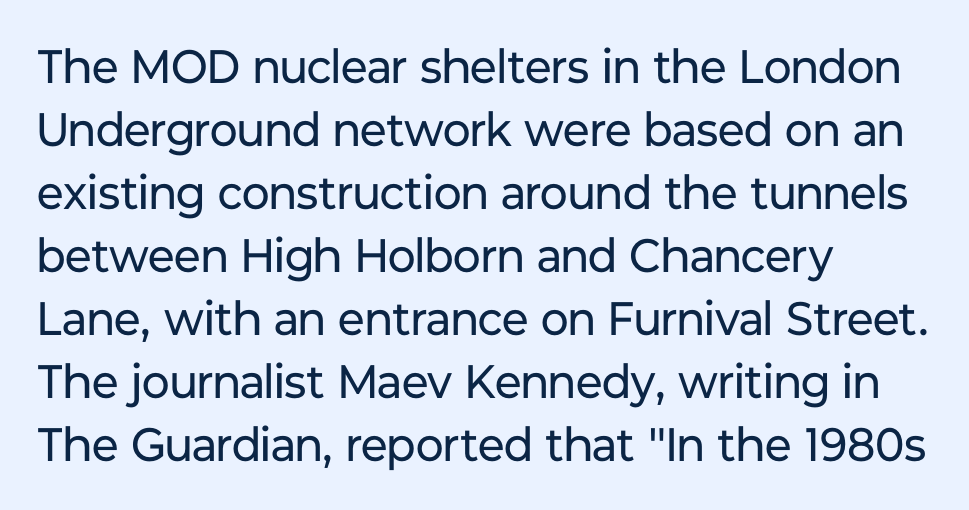
{"serif": "no", "italic": "no", "bold": "no", "weight": "regular", "width": "normal", "stroke_contrast": "low", "x_height": "medium", "monospaced": "no", "underline": "no", "align": "left", "line_spacing": "normal", "line_spacing_ratio": 1.34, "letter_spacing": "normal", "letter_spacing_em": 0.0, "glyph_px": 47}
